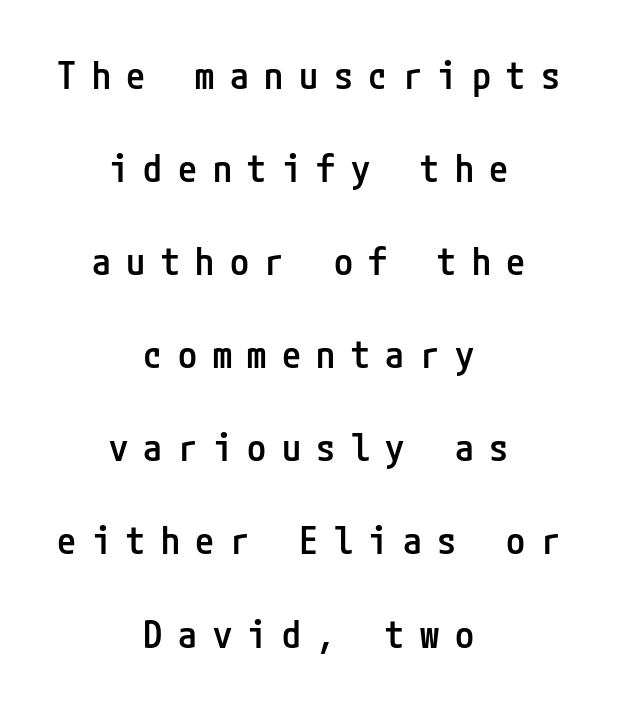
The image shows 38 px semibold, condensed sans-serif type, upright; set centered, loose line spacing (2.45x), unusually wide letter spacing (+0.41 em), not underlined; low stroke contrast and a medium x-height.
